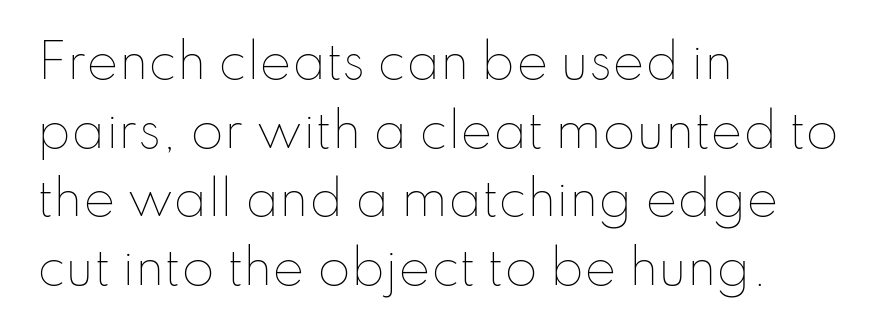
The image shows 48 px thin type, upright; set left-aligned, normal line spacing (1.43x), normal letter spacing, not underlined; low stroke contrast and a small x-height.
